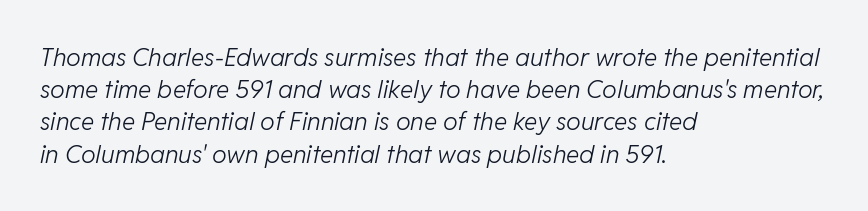
The image shows 25 px text type, italic (leaning right); set left-aligned, normal line spacing (1.29x), normal letter spacing, not underlined.
